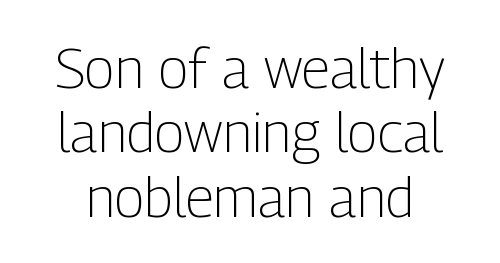
Q: Is the text bold? A: No.
Q: Is the text italic (slanted)? A: No, it is upright.
Q: Is the typeface a serif or a sans-serif typeface? A: Sans-serif.
Q: Is the text underlined? A: No.
Q: Is the spacing between letters normal or unusually wide? A: Normal.
Q: Is the spacing between lines tight, normal or loose? A: Tight.
Q: Width (condensed, normal, or wide)? A: Condensed.
Q: Stroke contrast? A: Low.
Q: x-height? A: Medium.
Q: Monospaced? A: No.
